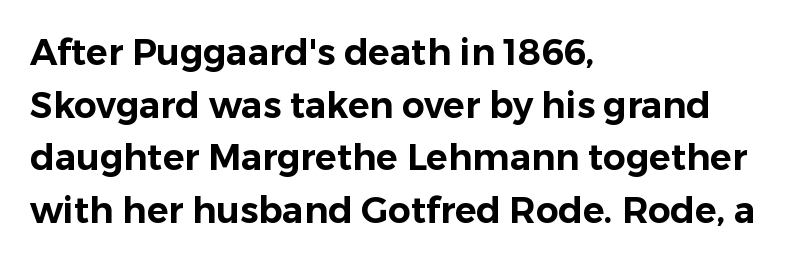
Q: Is the text italic (slanted)? A: No, it is upright.
Q: Is the typeface a serif or a sans-serif typeface? A: Sans-serif.
Q: Is the text underlined? A: No.
Q: How is the paragraph aligned? A: Left-aligned.
Q: Is the spacing between letters normal or unusually wide? A: Normal.
Q: Is the spacing between lines tight, normal or loose? A: Normal.
Q: Width (condensed, normal, or wide)? A: Normal.
Q: Stroke contrast? A: Low.
Q: x-height? A: Medium.
Q: Monospaced? A: No.
